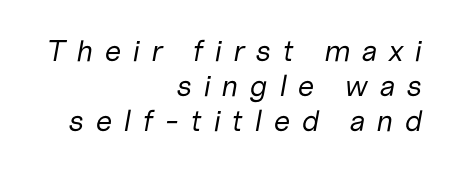
The compositor pushed each line to the right boundary. The gaps between neighbouring characters are conspicuously large. Weight class: somewhere from thin through regular. Yep, that's italic — everything's leaning. The zone under the glyphs is completely vacant. Looks like regular typesetting: each glyph gets only the width it needs.
